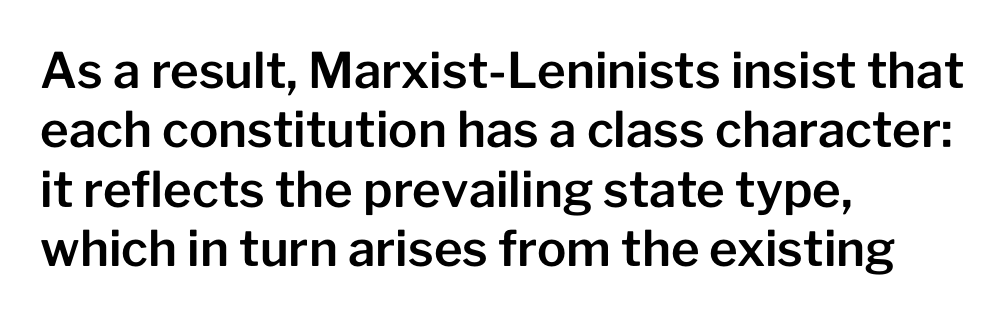
{"serif": "no", "italic": "no", "width": "normal", "stroke_contrast": "low", "x_height": "medium", "monospaced": "no", "underline": "no", "align": "left", "line_spacing_ratio": 1.21, "letter_spacing": "normal", "letter_spacing_em": 0.0, "glyph_px": 49}
